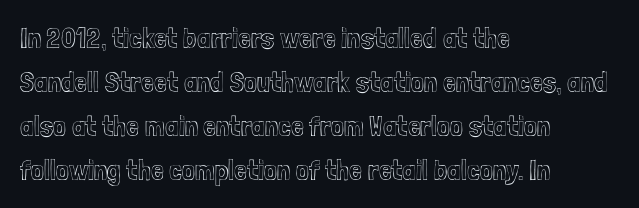
Q: Is the text italic (slanted)? A: No, it is upright.
Q: Is the text underlined? A: No.
Q: How is the paragraph aligned? A: Left-aligned.
Q: Is the spacing between letters normal or unusually wide? A: Normal.
Q: Is the spacing between lines tight, normal or loose? A: Normal.
Q: Width (condensed, normal, or wide)? A: Condensed.
Q: x-height? A: Medium.
Q: Monospaced? A: No.
